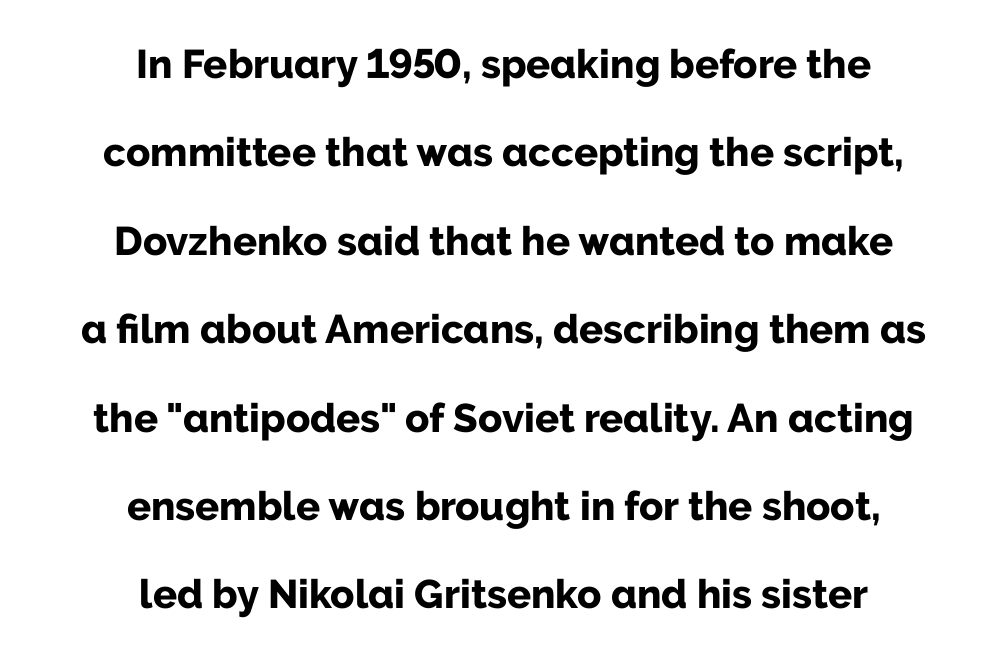
Only glyphs here, with clear space below each row. Chunky letters — that's bold for sure. The text block is weighted toward neither margin, spreading evenly from the middle. Between one letter and the next there's only the usual sliver of space. Do the characters align in a grid? No, the font is proportional.
